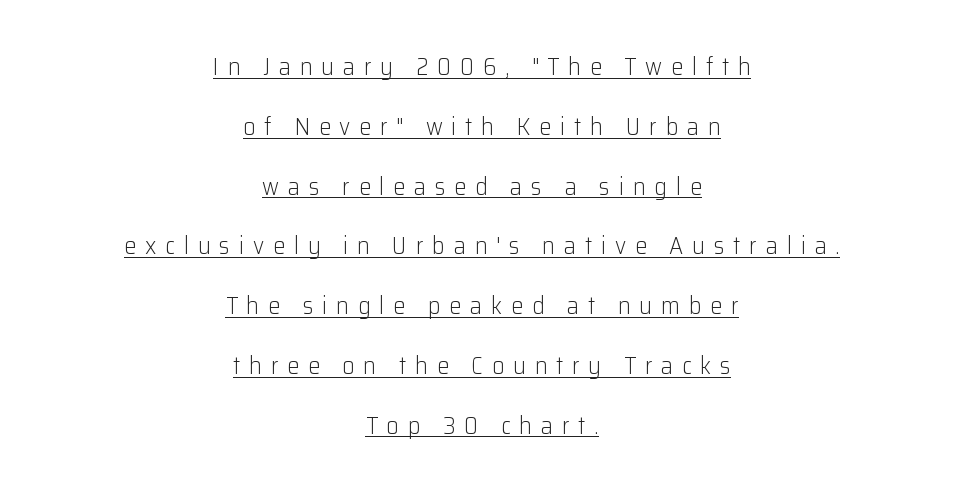
The lettering holds an erect, upright posture throughout. The gaps between neighbouring characters are conspicuously large. Underlining? Definitely there. One-word summary of the alignment: center. Does the leading feel generous? Absolutely, it's lavish. Stems here are at most as thick as an everyday book face.
